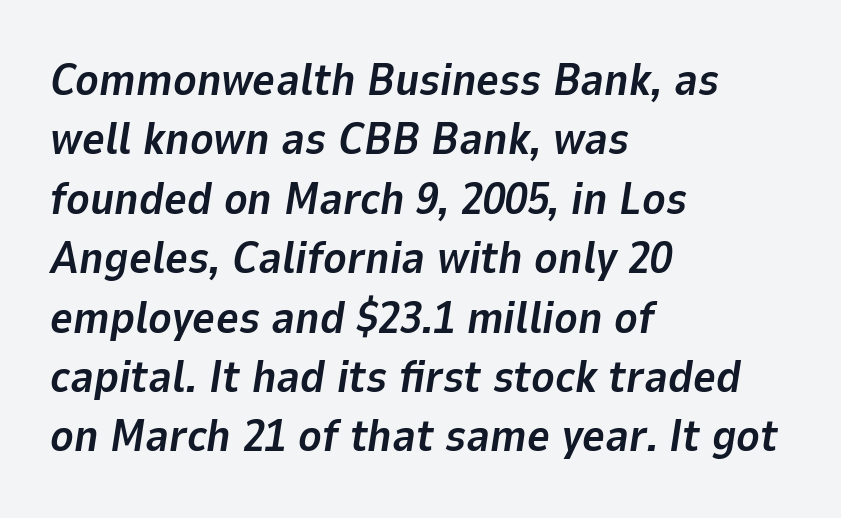
Q: Is the text bold? A: Yes.
Q: Is the text italic (slanted)? A: Yes, it leans right by about 9 degrees.
Q: Is the text underlined? A: No.
Q: How is the paragraph aligned? A: Left-aligned.
Q: Is the spacing between letters normal or unusually wide? A: Normal.
Q: Is the spacing between lines tight, normal or loose? A: Normal.
Q: Width (condensed, normal, or wide)? A: Normal.
Q: Stroke contrast? A: Low.
Q: x-height? A: Medium.
Q: Monospaced? A: No.
